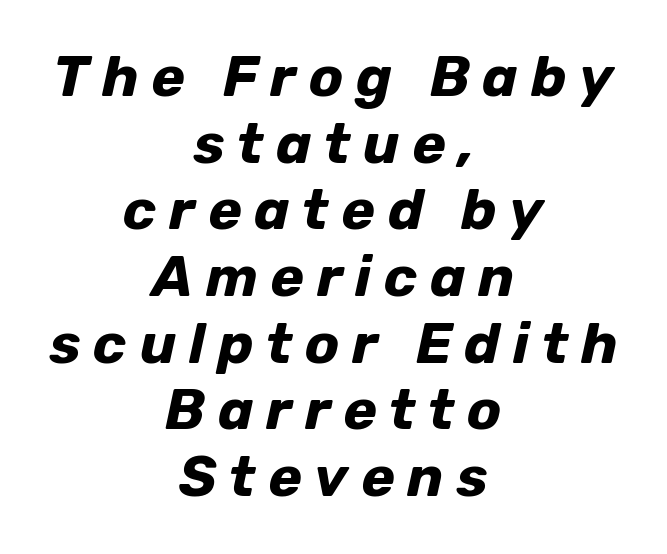
{"italic": "yes", "lean": "right", "slant_degrees": 12, "bold": "yes", "weight": "bold", "width": "normal", "stroke_contrast": "low", "x_height": "medium", "monospaced": "no", "underline": "no", "align": "center", "line_spacing_ratio": 1.17, "letter_spacing": "wide", "letter_spacing_em": 0.22, "glyph_px": 57}
